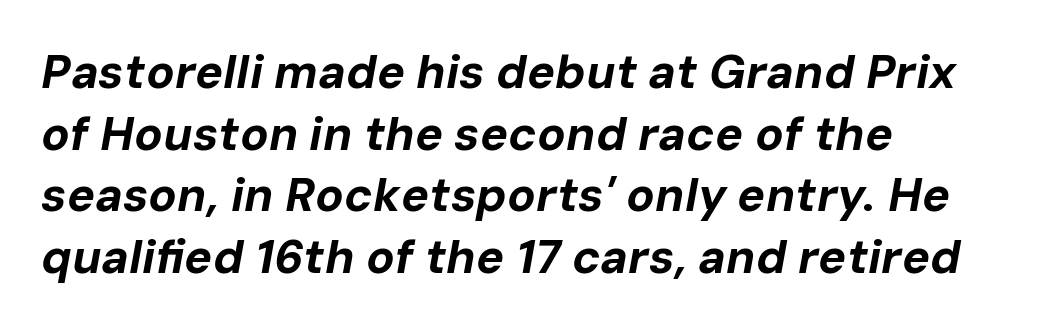
Q: Is the text bold? A: Yes.
Q: Is the text italic (slanted)? A: Yes, it leans right by about 10 degrees.
Q: Is the text underlined? A: No.
Q: How is the paragraph aligned? A: Left-aligned.
Q: Is the spacing between letters normal or unusually wide? A: Normal.
Q: Is the spacing between lines tight, normal or loose? A: Normal.
Q: Width (condensed, normal, or wide)? A: Normal.
Q: Stroke contrast? A: Low.
Q: x-height? A: Medium.
Q: Monospaced? A: No.
